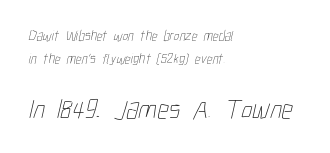
{"bold": "no", "weight": "thin", "width": "condensed", "stroke_contrast": "low", "x_height": "medium", "monospaced": "no", "underline": "no", "align": "left", "line_spacing": "normal", "line_spacing_ratio": 1.61, "letter_spacing": "normal", "letter_spacing_em": 0.0, "larger_block": "second", "size_ratio": 2.0, "glyph_px": 28}
